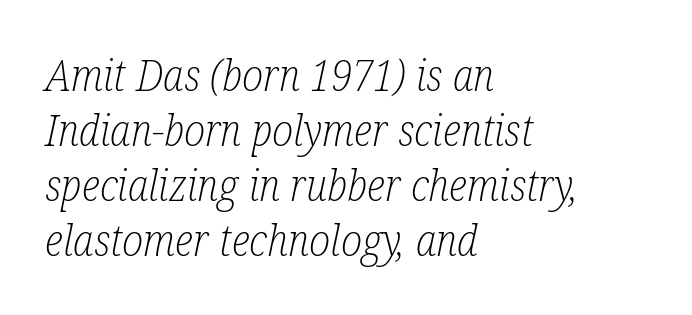
Q: Is the text bold? A: No.
Q: Is the text italic (slanted)? A: Yes, it leans right by about 12 degrees.
Q: Is the typeface a serif or a sans-serif typeface? A: Serif.
Q: Is the text underlined? A: No.
Q: How is the paragraph aligned? A: Left-aligned.
Q: Is the spacing between letters normal or unusually wide? A: Normal.
Q: Is the spacing between lines tight, normal or loose? A: Normal.
Q: Width (condensed, normal, or wide)? A: Condensed.
Q: Stroke contrast? A: Low.
Q: x-height? A: Medium.
Q: Monospaced? A: No.
